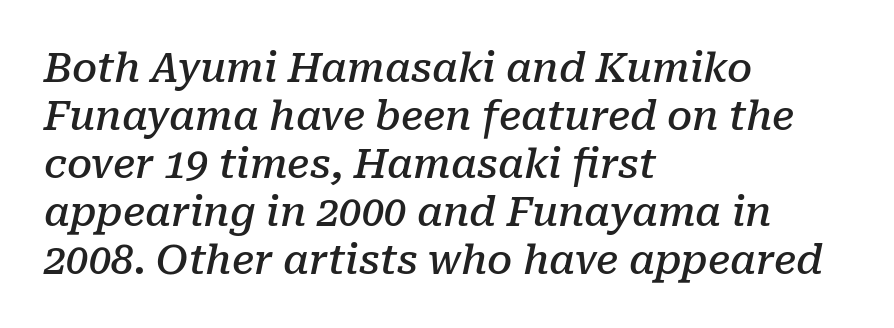
The image shows 40 px semibold serif type, italic (leaning right); set left-aligned, line spacing 1.2x, normal letter spacing, not underlined; low stroke contrast and a medium x-height.
